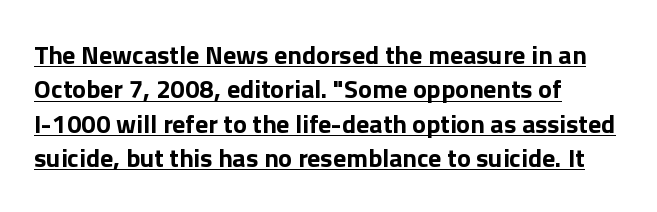
Q: Is the text bold? A: Yes.
Q: Is the text italic (slanted)? A: No, it is upright.
Q: Is the text underlined? A: Yes.
Q: How is the paragraph aligned? A: Left-aligned.
Q: Is the spacing between letters normal or unusually wide? A: Normal.
Q: Is the spacing between lines tight, normal or loose? A: Normal.
